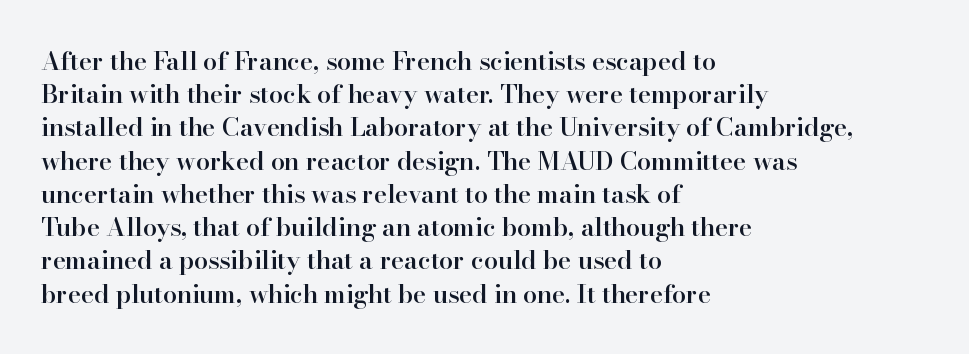
Q: Is the text bold? A: Semi-bold.
Q: Is the text italic (slanted)? A: No, it is upright.
Q: Is the text underlined? A: No.
Q: How is the paragraph aligned? A: Left-aligned.
Q: Is the spacing between letters normal or unusually wide? A: Normal.
Q: Is the spacing between lines tight, normal or loose? A: Normal.
